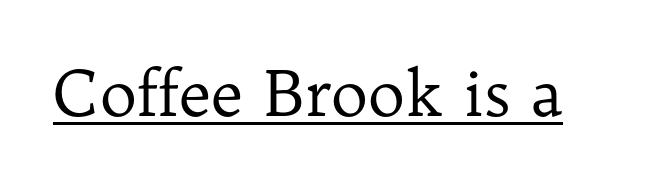
Q: Is the text bold? A: No.
Q: Is the text italic (slanted)? A: No, it is upright.
Q: Is the typeface a serif or a sans-serif typeface? A: Serif.
Q: Is the text underlined? A: Yes.
Q: Is the spacing between letters normal or unusually wide? A: Normal.
Q: Width (condensed, normal, or wide)? A: Normal.
Q: Stroke contrast? A: Low.
Q: x-height? A: Medium.
Q: Monospaced? A: No.
